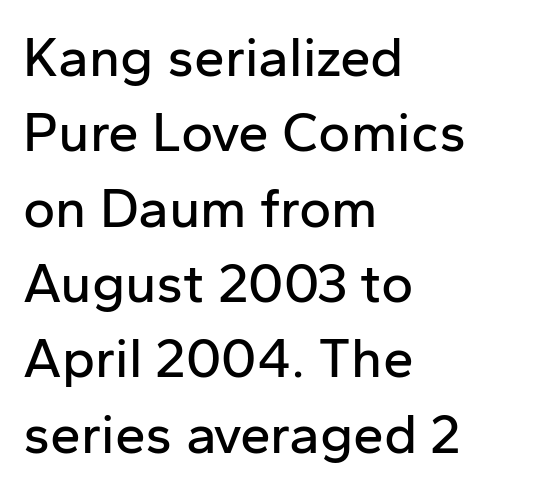
Q: Is the text italic (slanted)? A: No, it is upright.
Q: Is the typeface a serif or a sans-serif typeface? A: Sans-serif.
Q: Is the text underlined? A: No.
Q: How is the paragraph aligned? A: Left-aligned.
Q: Is the spacing between letters normal or unusually wide? A: Normal.
Q: Is the spacing between lines tight, normal or loose? A: Normal.
Q: Width (condensed, normal, or wide)? A: Normal.
Q: Stroke contrast? A: Low.
Q: x-height? A: Medium.
Q: Monospaced? A: No.
